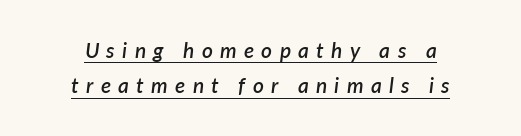
Q: Is the text bold? A: Semi-bold.
Q: Is the text italic (slanted)? A: Yes, it leans right by about 7 degrees.
Q: Is the text underlined? A: Yes.
Q: How is the paragraph aligned? A: Centered.
Q: Is the spacing between letters normal or unusually wide? A: Unusually wide.
Q: Is the spacing between lines tight, normal or loose? A: Normal.
